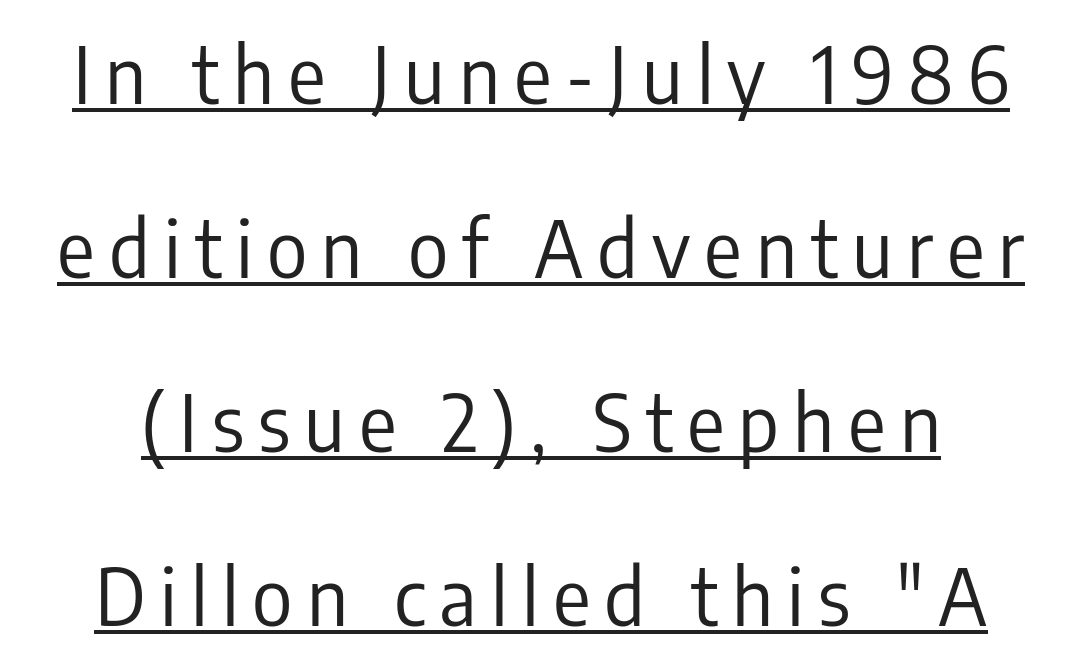
Q: Is the text bold? A: No.
Q: Is the text italic (slanted)? A: No, it is upright.
Q: Is the typeface a serif or a sans-serif typeface? A: Sans-serif.
Q: Is the text underlined? A: Yes.
Q: Is the spacing between lines tight, normal or loose? A: Loose.
Q: Width (condensed, normal, or wide)? A: Condensed.
Q: Stroke contrast? A: Low.
Q: x-height? A: Medium.
Q: Monospaced? A: No.
